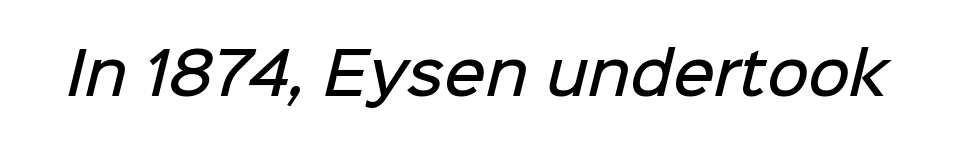
These words are printed semibold, heavier than regular yet not bold. The zone under the glyphs is completely vacant. Typographically, this falls in the sans-serif category. Is the letter spacing exaggerated? No — it looks like the ordinary default. Think of a printed novel: that variable character pitch is what you see here.
